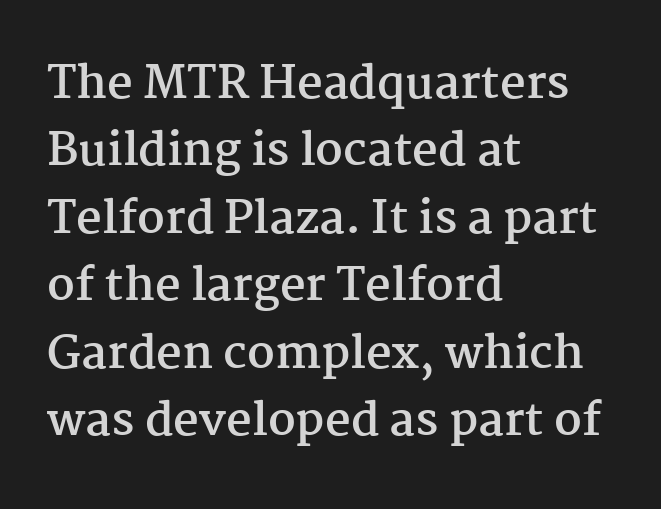
Q: Is the text bold? A: Yes.
Q: Is the text italic (slanted)? A: No, it is upright.
Q: Is the typeface a serif or a sans-serif typeface? A: Serif.
Q: Is the text underlined? A: No.
Q: How is the paragraph aligned? A: Left-aligned.
Q: Is the spacing between letters normal or unusually wide? A: Normal.
Q: Is the spacing between lines tight, normal or loose? A: Normal.
Q: Width (condensed, normal, or wide)? A: Normal.
Q: Stroke contrast? A: Medium.
Q: x-height? A: Medium.
Q: Monospaced? A: No.
